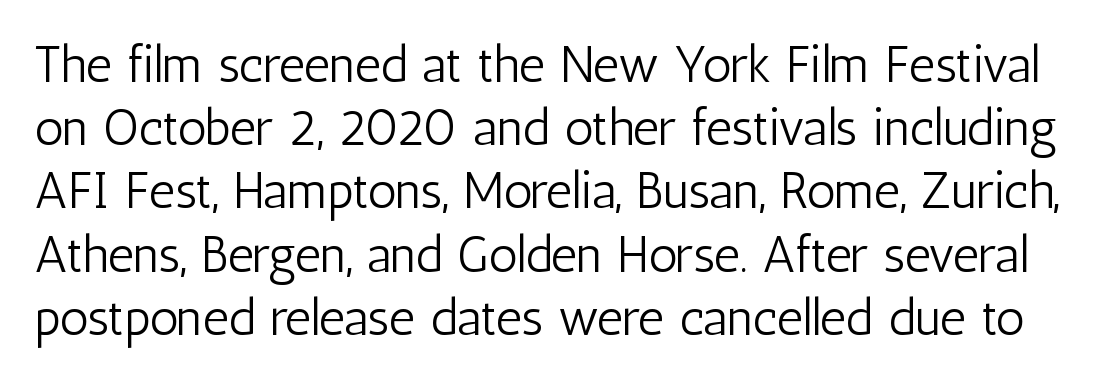
The image shows 51 px light, condensed sans-serif type, upright; set line spacing 1.24x, normal letter spacing, not underlined; low stroke contrast and a medium x-height.
